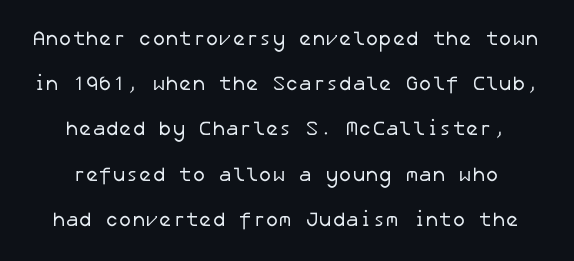
The image shows 20 px text type; set centered, loose line spacing (2.26x), normal letter spacing, not underlined.
